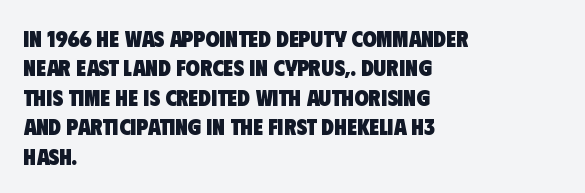
The vertical gap from one line to the next is medium. The characters look thick and weighty, a clear bold. Underlining? Definitely not there. This rendering uses left alignment, leaving the right contour irregular.
